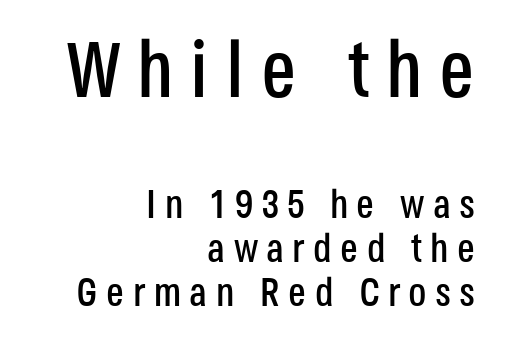
The image shows 79 px condensed sans-serif type, upright; set right-aligned, tight line spacing (1.09x), unusually wide letter spacing (+0.21 em), not underlined; the first (top) block is 1.98x larger; low stroke contrast and a large x-height.
